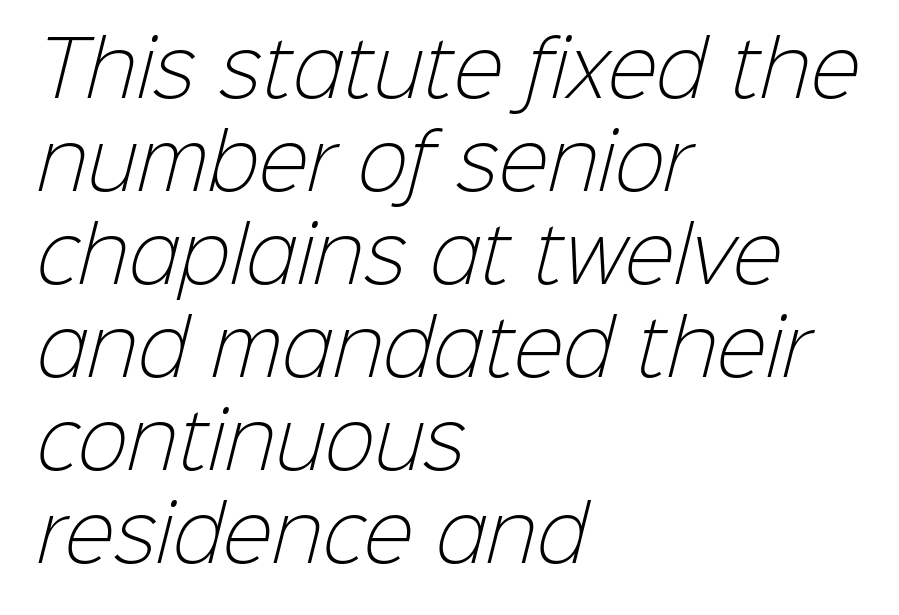
This rendering uses left alignment, leaving the right contour irregular. Clear beneath every line of the passage. Short note: letters normally spaced. Grotesque or geometric, the face here clearly has no serifs. The weight tops out at a normal text grade.
